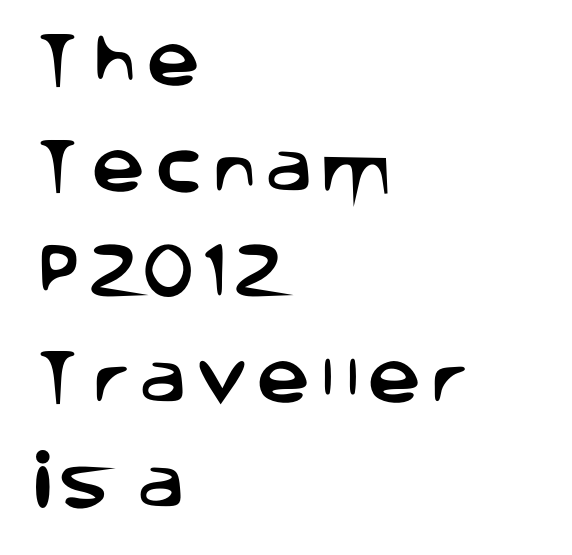
{"serif": "no", "italic": "no", "width": "normal", "stroke_contrast": "low", "x_height": "large", "monospaced": "no", "underline": "no", "align": "left", "line_spacing_ratio": 1.76, "glyph_px": 60}
